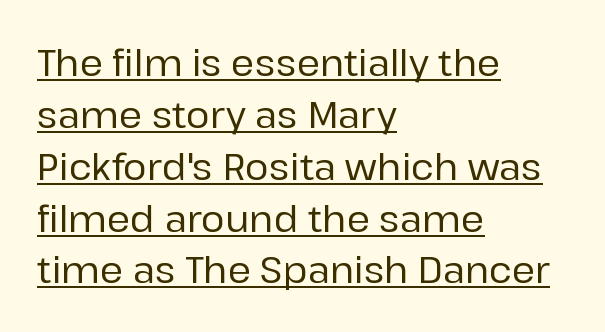
Q: Is the text italic (slanted)? A: No, it is upright.
Q: Is the typeface a serif or a sans-serif typeface? A: Sans-serif.
Q: Is the text underlined? A: Yes.
Q: How is the paragraph aligned? A: Left-aligned.
Q: Is the spacing between letters normal or unusually wide? A: Normal.
Q: Is the spacing between lines tight, normal or loose? A: Normal.
Q: Width (condensed, normal, or wide)? A: Normal.
Q: Stroke contrast? A: Low.
Q: x-height? A: Medium.
Q: Monospaced? A: No.
